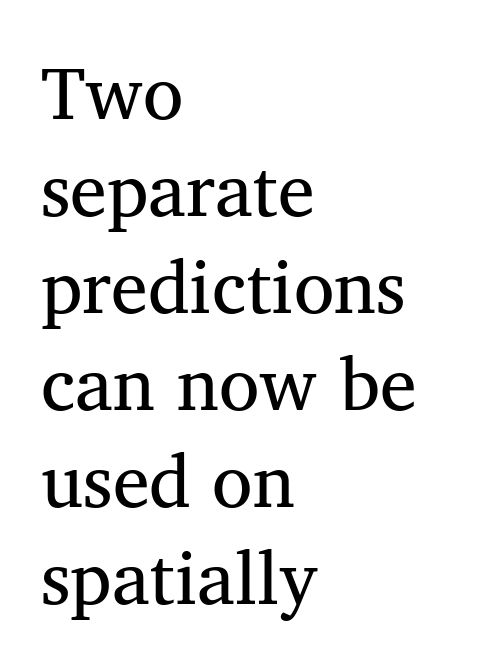
Q: Is the text bold? A: No.
Q: Is the typeface a serif or a sans-serif typeface? A: Serif.
Q: Is the text underlined? A: No.
Q: How is the paragraph aligned? A: Left-aligned.
Q: Is the spacing between letters normal or unusually wide? A: Normal.
Q: Is the spacing between lines tight, normal or loose? A: Normal.
Q: Width (condensed, normal, or wide)? A: Normal.
Q: Stroke contrast? A: Medium.
Q: x-height? A: Medium.
Q: Monospaced? A: No.
